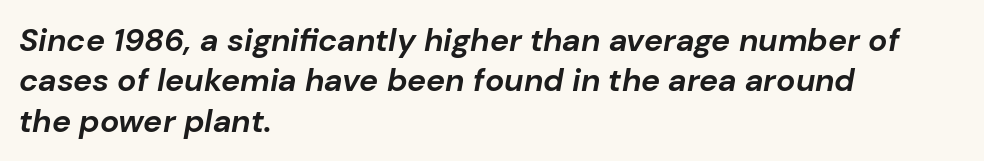
Q: Is the text bold? A: Yes.
Q: Is the text italic (slanted)? A: Yes, it leans right by about 10 degrees.
Q: Is the text underlined? A: No.
Q: How is the paragraph aligned? A: Left-aligned.
Q: Is the spacing between letters normal or unusually wide? A: Normal.
Q: Is the spacing between lines tight, normal or loose? A: Normal.
Q: Width (condensed, normal, or wide)? A: Normal.
Q: Stroke contrast? A: Low.
Q: x-height? A: Medium.
Q: Monospaced? A: No.
